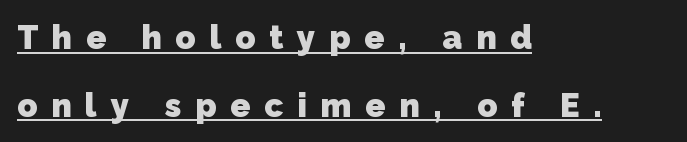
Q: Is the text bold? A: Yes.
Q: Is the typeface a serif or a sans-serif typeface? A: Sans-serif.
Q: Is the text underlined? A: Yes.
Q: How is the paragraph aligned? A: Left-aligned.
Q: Is the spacing between letters normal or unusually wide? A: Unusually wide.
Q: Is the spacing between lines tight, normal or loose? A: Loose.
Q: Width (condensed, normal, or wide)? A: Normal.
Q: Stroke contrast? A: Low.
Q: x-height? A: Medium.
Q: Monospaced? A: No.
